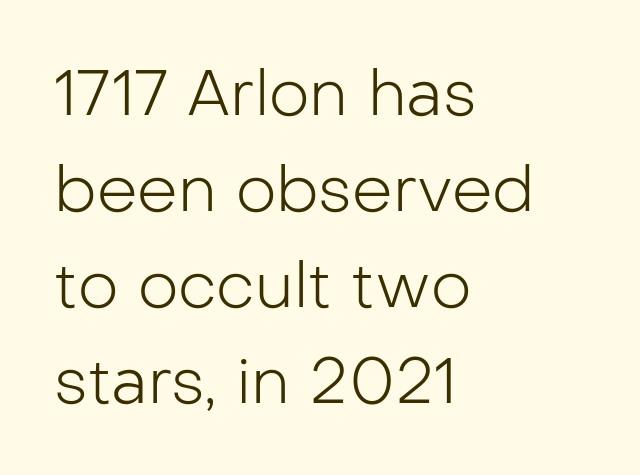
{"serif": "no", "italic": "no", "bold": "no", "weight": "light", "width": "normal", "stroke_contrast": "low", "x_height": "medium", "monospaced": "no", "underline": "no", "align": "left", "line_spacing": "normal", "line_spacing_ratio": 1.5, "letter_spacing": "normal", "letter_spacing_em": 0.0, "glyph_px": 64}
